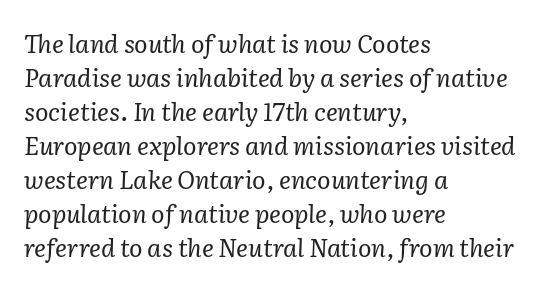
Think standard paragraph weight, or any step lighter than that. Glance below the letters and you will spot only blank space. Quick note: interline space is typical. Casual observation: everything's shoved over to the left. Nothing unusual about the tracking: characters are spaced as the font intends.
